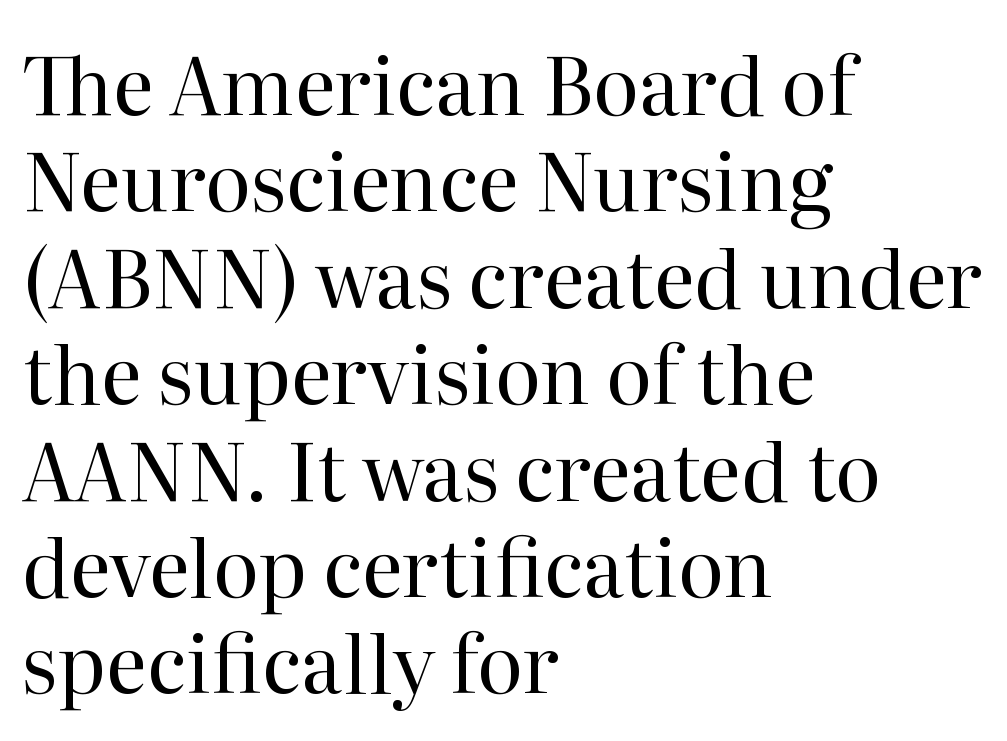
{"serif": "yes", "italic": "no", "bold": "no", "weight": "regular", "width": "normal", "stroke_contrast": "high", "x_height": "medium", "monospaced": "no", "underline": "no", "align": "left", "line_spacing_ratio": 1.22, "letter_spacing": "normal", "letter_spacing_em": 0.0, "glyph_px": 79}
